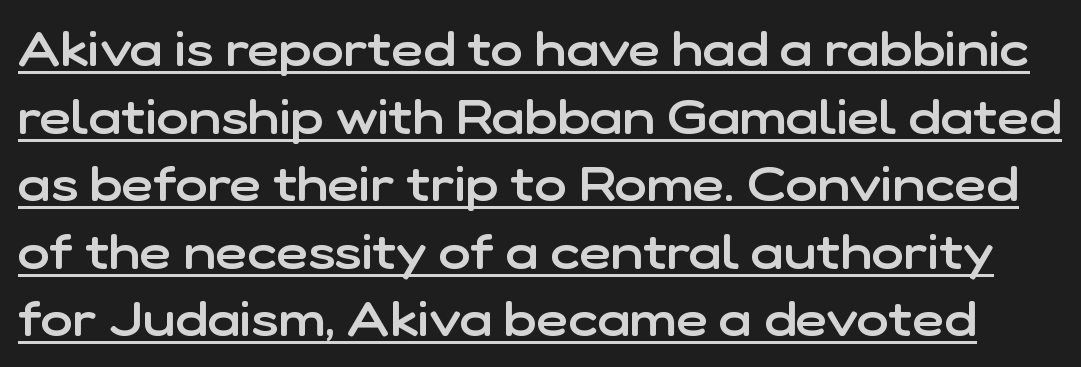
Q: Is the text bold? A: Semi-bold.
Q: Is the text italic (slanted)? A: No, it is upright.
Q: Is the typeface a serif or a sans-serif typeface? A: Sans-serif.
Q: Is the text underlined? A: Yes.
Q: Is the spacing between letters normal or unusually wide? A: Normal.
Q: Is the spacing between lines tight, normal or loose? A: Normal.
Q: Width (condensed, normal, or wide)? A: Normal.
Q: Stroke contrast? A: Low.
Q: x-height? A: Medium.
Q: Monospaced? A: No.
